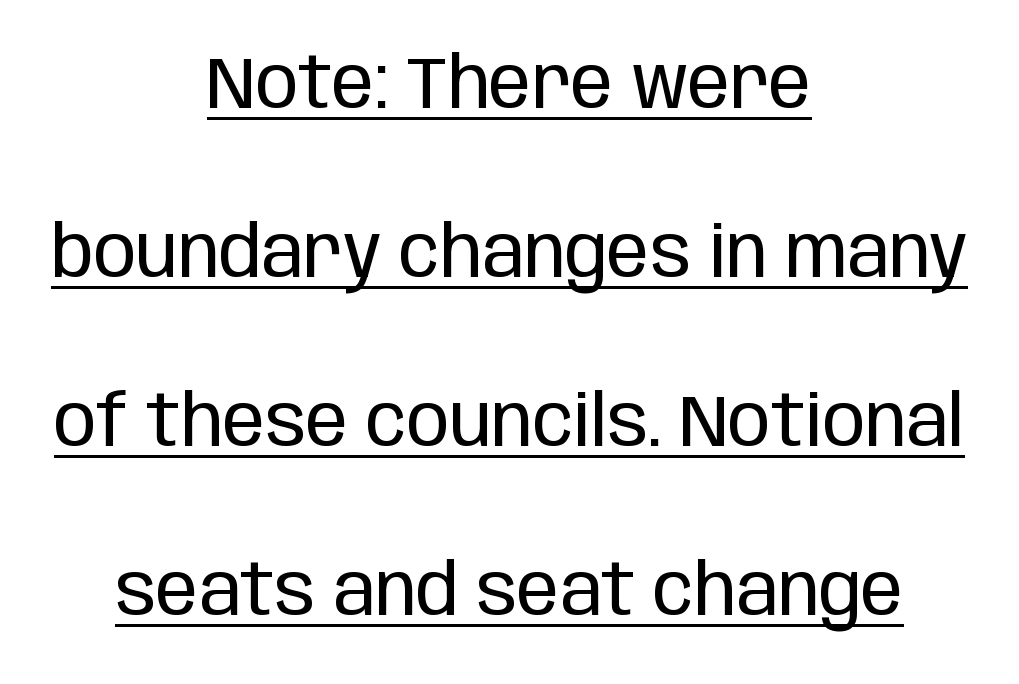
{"serif": "no", "italic": "no", "bold": "no", "weight": "regular", "width": "condensed", "stroke_contrast": "low", "x_height": "large", "monospaced": "no", "underline": "yes", "align": "center", "line_spacing": "loose", "line_spacing_ratio": 2.38, "letter_spacing": "normal", "letter_spacing_em": 0.0, "glyph_px": 71}
